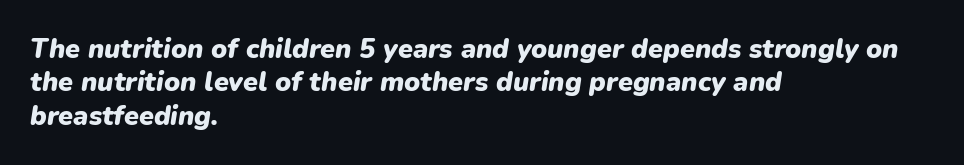
These lines keep a tight, regular rhythm from letter to letter. Alignment: flush left. An italicized treatment has been applied to the whole sample. The characters look thick and weighty, a clear bold.
